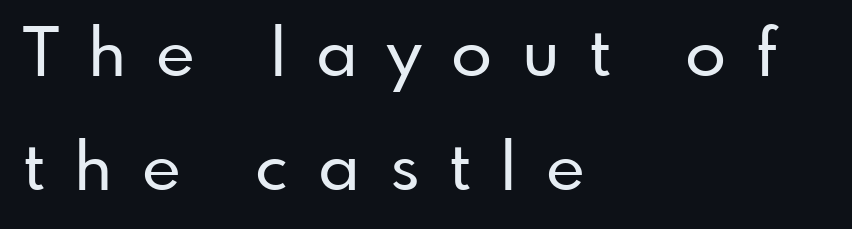
Students, note that the glyphs here are deliberately spaced far apart. What's the leading like? Ordinary, nothing unusual. The lines in this sample share a left origin and differ only in where they stop. To sum up the face: it is a sans, with no serifs. Lines of text with bare space underneath. Quick note: not italic, upright.
